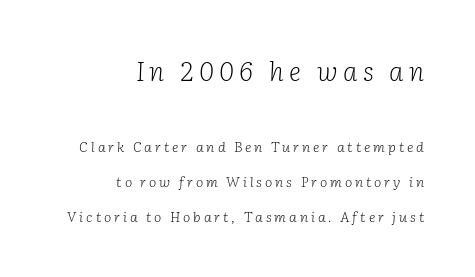
The image shows 26 px text type, italic (leaning right); set right-aligned, loose line spacing (2.48x), unusually wide letter spacing (+0.21 em), not underlined; the first (top) block is 1.86x larger.
